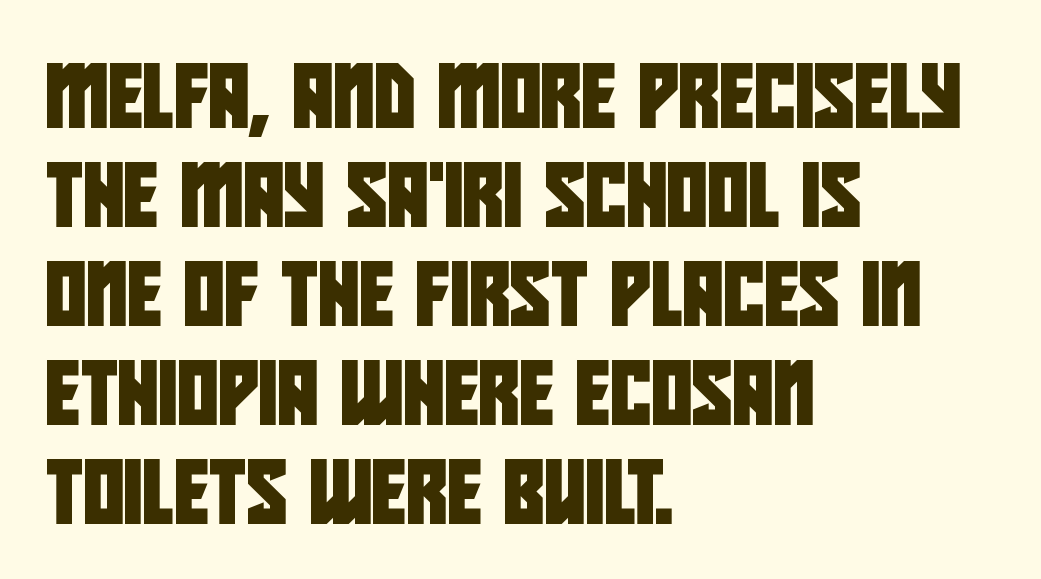
This sample uses plain, unmodified letter spacing. The space beneath each line is pristine and unruled. Character widths vary here, with narrow letters taking less room than wide ones. Visually the block forms a straight wall on the left and a jagged coastline on the right. Is there much room between lines? A standard amount, neither cramped nor airy. The glyphs in this specimen are sans serif.
